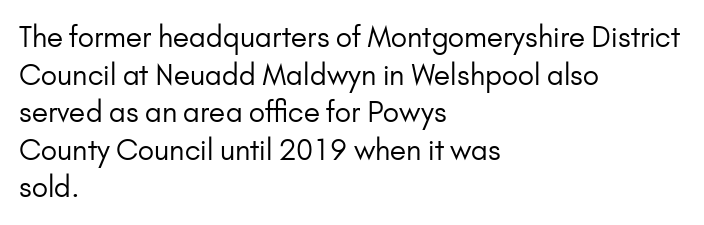
The image shows 28 px regular-weight sans-serif type, upright; set left-aligned, normal line spacing (1.34x), normal letter spacing, not underlined; low stroke contrast and a small x-height.
